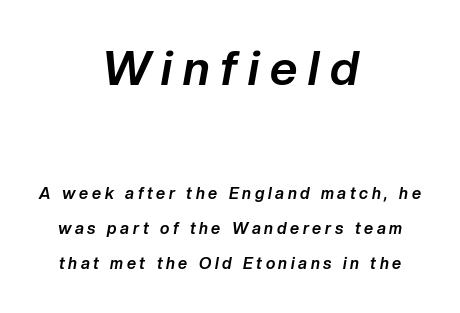
The image shows 48 px bold type, italic (leaning right); set centered, loose line spacing (2.2x), unusually wide letter spacing (+0.23 em), not underlined; the first (top) block is 3.0x larger; low stroke contrast and a medium x-height.
